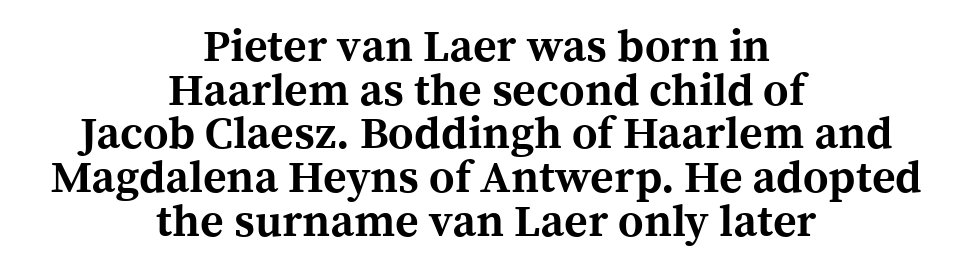
{"serif": "yes", "italic": "no", "bold": "yes", "weight": "bold", "width": "normal", "x_height": "medium", "monospaced": "no", "underline": "no", "align": "center", "line_spacing": "tight", "line_spacing_ratio": 0.97, "letter_spacing": "normal", "letter_spacing_em": 0.0, "glyph_px": 45}
